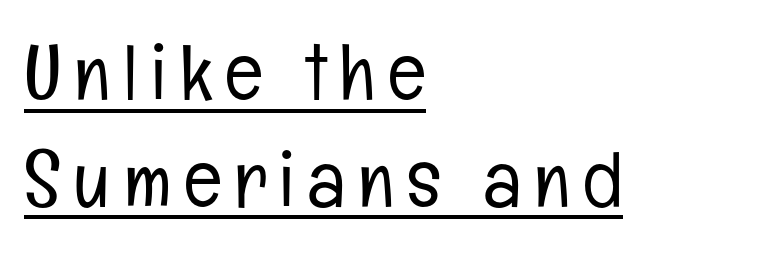
Q: Is the text bold? A: No.
Q: Is the text italic (slanted)? A: No, it is upright.
Q: Is the typeface a serif or a sans-serif typeface? A: Sans-serif.
Q: Is the text underlined? A: Yes.
Q: How is the paragraph aligned? A: Left-aligned.
Q: Is the spacing between lines tight, normal or loose? A: Normal.
Q: Width (condensed, normal, or wide)? A: Condensed.
Q: Stroke contrast? A: Low.
Q: x-height? A: Medium.
Q: Monospaced? A: No.
